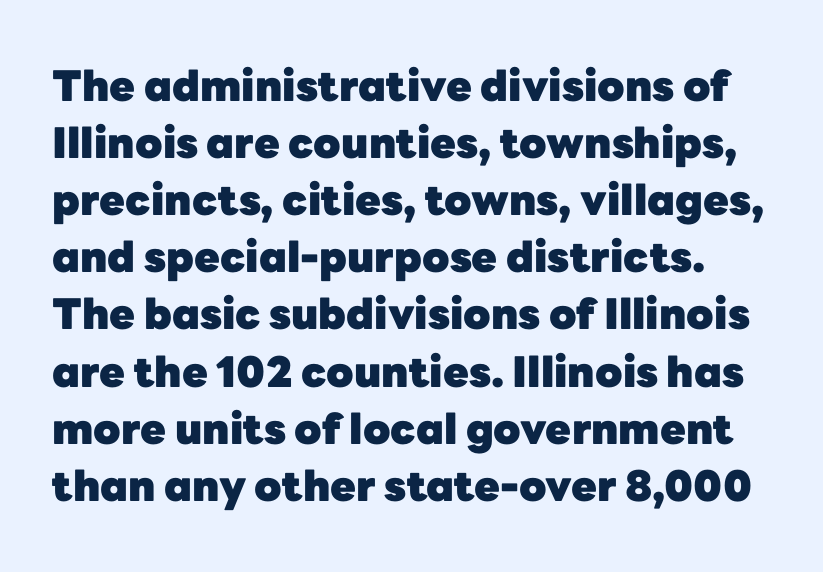
{"serif": "no", "italic": "no", "bold": "yes", "weight": "heavy", "width": "normal", "stroke_contrast": "low", "x_height": "medium", "monospaced": "no", "underline": "no", "line_spacing": "normal", "line_spacing_ratio": 1.36, "letter_spacing": "normal", "letter_spacing_em": 0.0, "glyph_px": 42}
